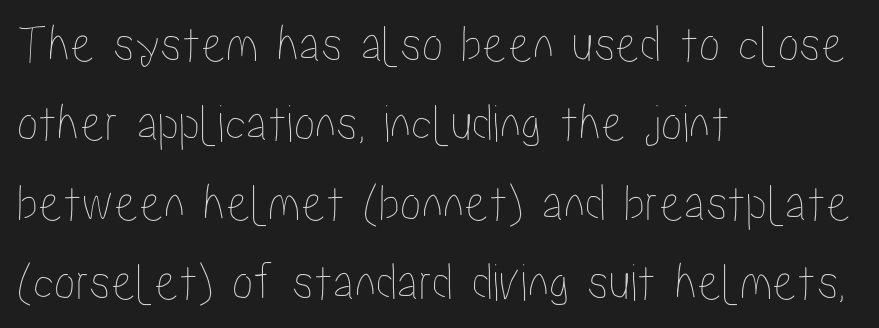
The image shows 54 px condensed type, upright; set left-aligned, normal line spacing (1.47x), normal letter spacing, not underlined; low stroke contrast and a medium x-height.
